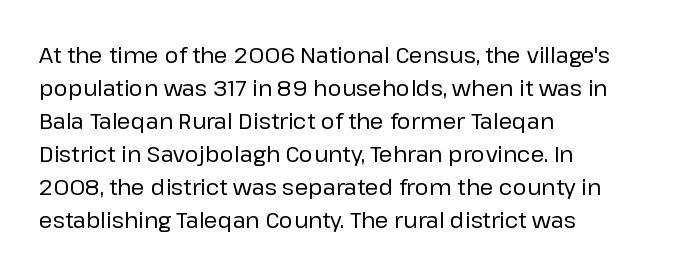
Q: Is the text bold? A: No.
Q: Is the text italic (slanted)? A: No, it is upright.
Q: Is the text underlined? A: No.
Q: How is the paragraph aligned? A: Left-aligned.
Q: Is the spacing between letters normal or unusually wide? A: Normal.
Q: Is the spacing between lines tight, normal or loose? A: Normal.
